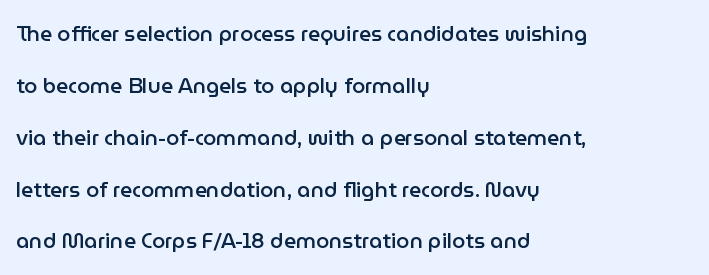
{"italic": "no", "bold": "semi", "underline": "no", "align": "left", "line_spacing": "loose", "line_spacing_ratio": 2.47, "letter_spacing": "normal", "letter_spacing_em": 0.0, "glyph_px": 21}
